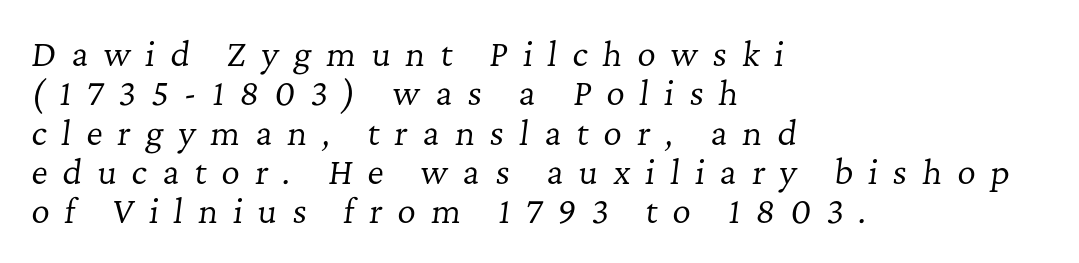
The letters carry serifs — small finishing strokes at the ends of their stems. The text carries the slant typical of an italic or oblique font. Bold? No — there's no thickening of the strokes. A bare baseline throughout the passage. Observe the wide spacing: letters keep a clear distance from each other.
